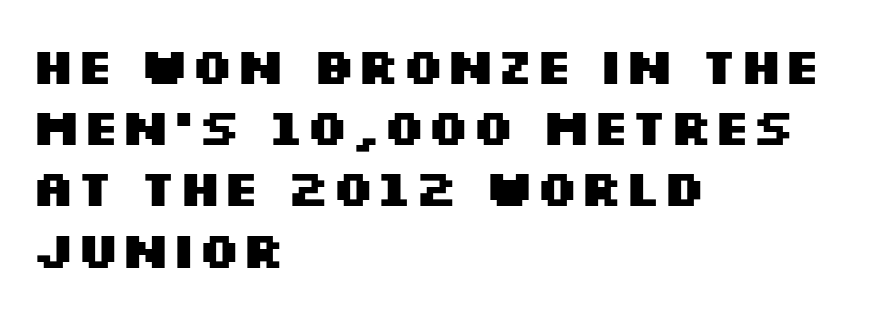
Notice how thick the strokes are: this is what a full bold looks like. Notice how the stems are strictly vertical — no italics here. The text block is weighted toward the left margin, trailing off unevenly rightward. The space beneath each line is pristine and unruled. Looks like regular typesetting: each glyph gets only the width it needs.
